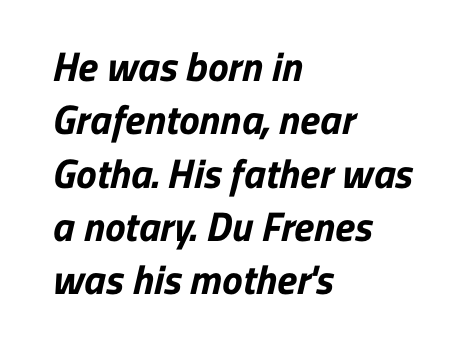
The image shows 41 px bold sans-serif type; set left-aligned, normal line spacing (1.3x), normal letter spacing, not underlined; low stroke contrast and a medium x-height.
